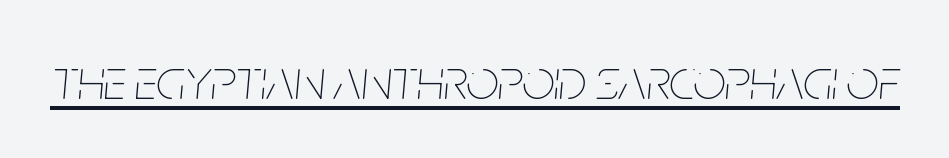
The image shows 57 px thin, condensed type, italic (leaning right); set normal letter spacing, underlined; low stroke contrast and a large x-height.
